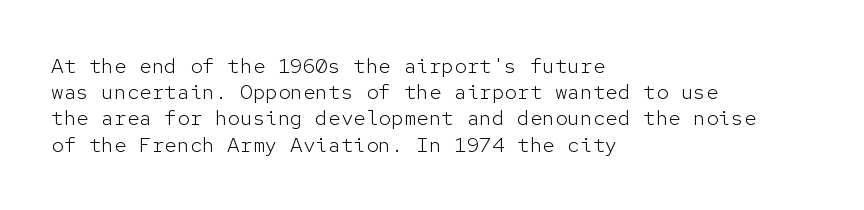
The image shows 21 px text type, upright; set left-aligned, normal line spacing (1.25x), normal letter spacing, not underlined.
